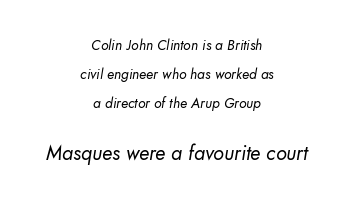
Q: Is the text bold? A: No.
Q: Is the text underlined? A: No.
Q: How is the paragraph aligned? A: Centered.
Q: Is the spacing between letters normal or unusually wide? A: Normal.
Q: Is the spacing between lines tight, normal or loose? A: Loose.
Q: Which block of text is set in a larger size, the first (top) or the second (bottom)? A: The second (bottom) one.
